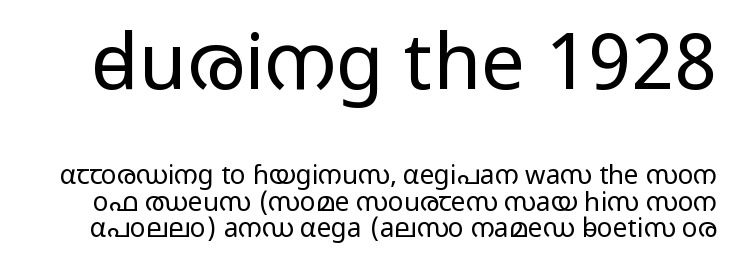
Q: Is the text bold? A: No.
Q: Is the text italic (slanted)? A: No, it is upright.
Q: Is the typeface a serif or a sans-serif typeface? A: Sans-serif.
Q: Is the text underlined? A: No.
Q: Is the spacing between letters normal or unusually wide? A: Normal.
Q: Is the spacing between lines tight, normal or loose? A: Tight.
Q: Which block of text is set in a larger size, the first (top) or the second (bottom)? A: The first (top) one.
Q: Width (condensed, normal, or wide)? A: Wide.
Q: Stroke contrast? A: Low.
Q: x-height? A: Medium.
Q: Monospaced? A: No.
